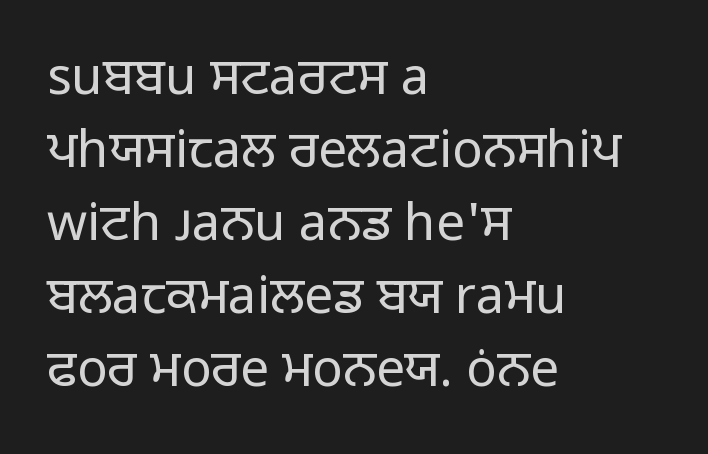
{"serif": "no", "italic": "no", "bold": "no", "weight": "regular", "width": "normal", "stroke_contrast": "low", "x_height": "medium", "monospaced": "no", "underline": "no", "align": "left", "line_spacing": "normal", "line_spacing_ratio": 1.43, "letter_spacing": "normal", "letter_spacing_em": 0.0, "glyph_px": 51}
